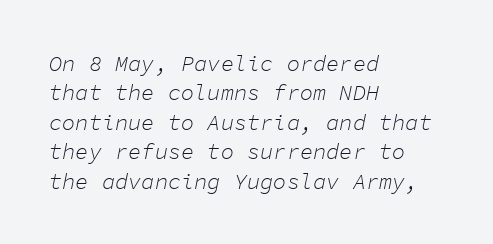
Q: Is the text bold? A: No.
Q: Is the text italic (slanted)? A: Yes, it leans right by about 11 degrees.
Q: Is the text underlined? A: No.
Q: How is the paragraph aligned? A: Left-aligned.
Q: Is the spacing between letters normal or unusually wide? A: Normal.
Q: Is the spacing between lines tight, normal or loose? A: Normal.
